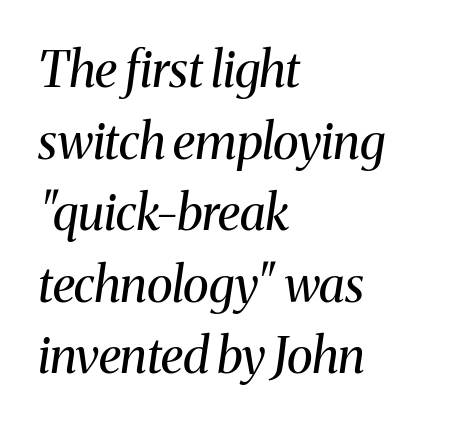
A normal amount of white space separates one row of letters from the next. Classification — serif. A classic flush-left, rag-right setting is used for this passage. A typesetter would call this proportional, since set widths differ per character. Every character sits at an angle, as italics do. The space directly below the letters is spotless.
